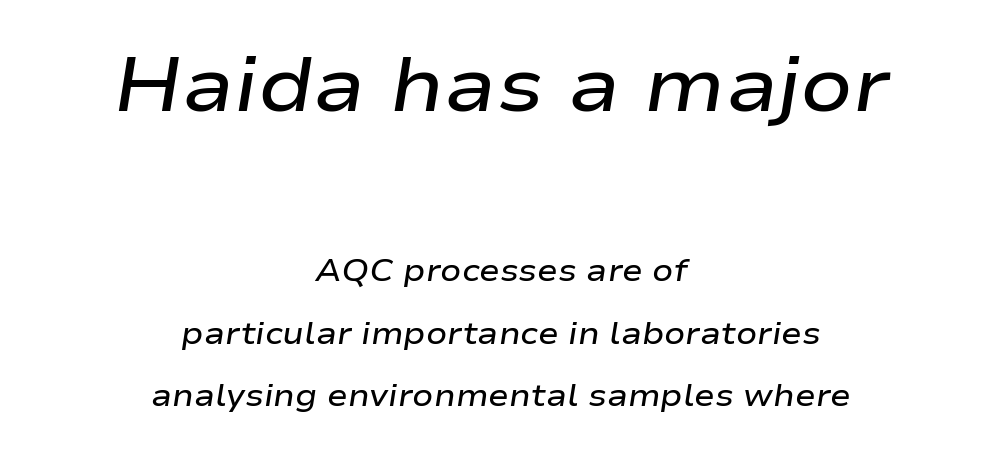
The whitespace from short lines is split evenly between both sides. Glyph-to-glyph distance matches everyday printed text. This sample has the flowing, uneven cadence of proportional lettering. The face used here is a semibold: visibly heavier than regular, lighter than bold.
